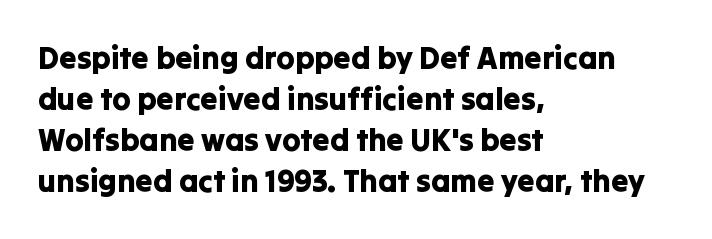
Proportional: the letters do not fall into vertical columns. The type family on display is of the sans-serif kind. Vertically, the passage feels balanced, rows spaced as you'd expect. The type sits square on the baseline with zero lean. Between one letter and the next there's only the usual sliver of space. In CSS terms this would be text-align: left.
